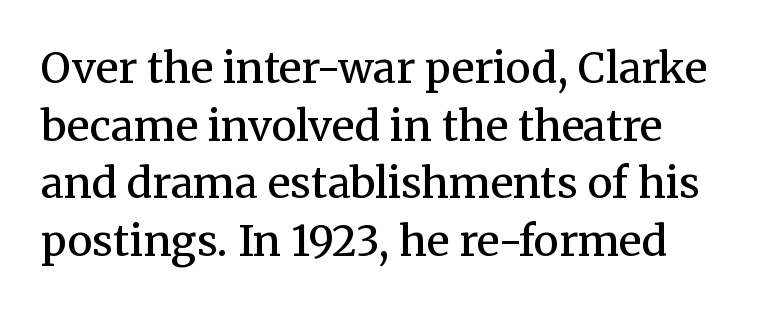
Q: Is the text bold? A: Semi-bold.
Q: Is the text italic (slanted)? A: No, it is upright.
Q: Is the typeface a serif or a sans-serif typeface? A: Serif.
Q: Is the text underlined? A: No.
Q: How is the paragraph aligned? A: Left-aligned.
Q: Is the spacing between letters normal or unusually wide? A: Normal.
Q: Is the spacing between lines tight, normal or loose? A: Normal.
Q: Width (condensed, normal, or wide)? A: Normal.
Q: Stroke contrast? A: Medium.
Q: x-height? A: Medium.
Q: Monospaced? A: No.
